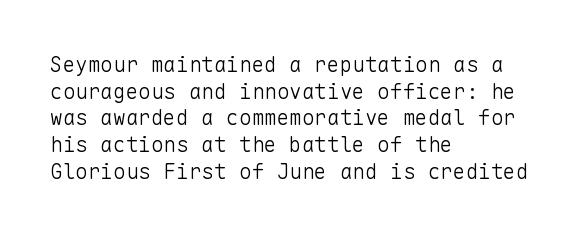
Summary of weight: not heavy and not bold. The vertical gap from one line to the next is medium. The type is set solid horizontally, with unmodified tracking. No italicization has been applied; the sample stays upright. The paragraph shown leans on its left margin. The gap between lines stays unmarked.
